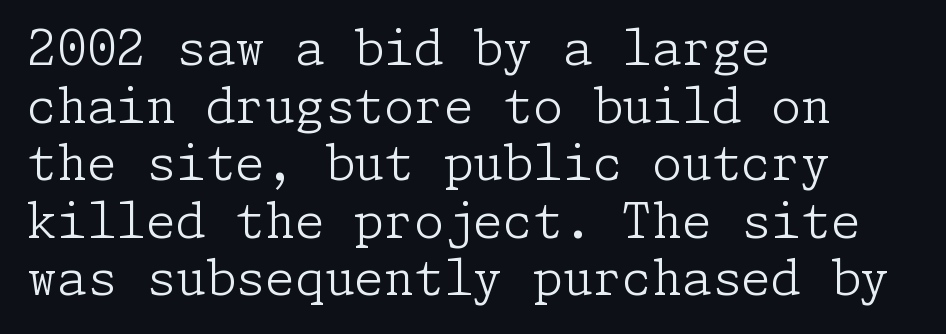
The image shows 48 px light serif type, upright; set left-aligned, line spacing 1.2x, normal letter spacing, not underlined; low stroke contrast and a medium x-height.
